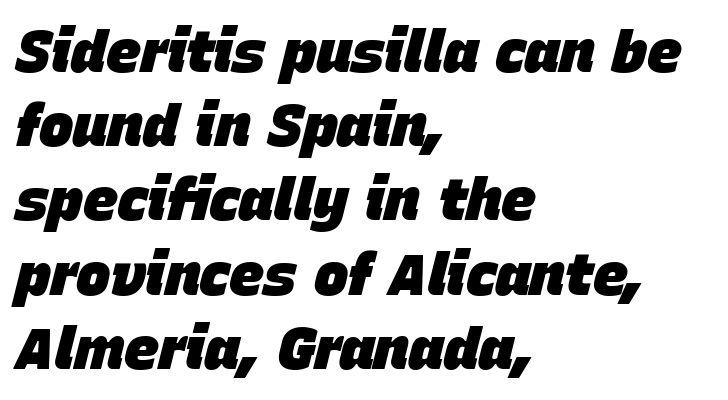
The rendering uses a moderate line-height, typical for paragraphs. Every character sits at an angle, as italics do. How heavy is the stroke? Heavy — this is a bold. The gaps between neighbouring characters are ordinary and unremarkable. This sample has the flowing, uneven cadence of proportional lettering. Caption: multi-line text, flush left, ragged right.
